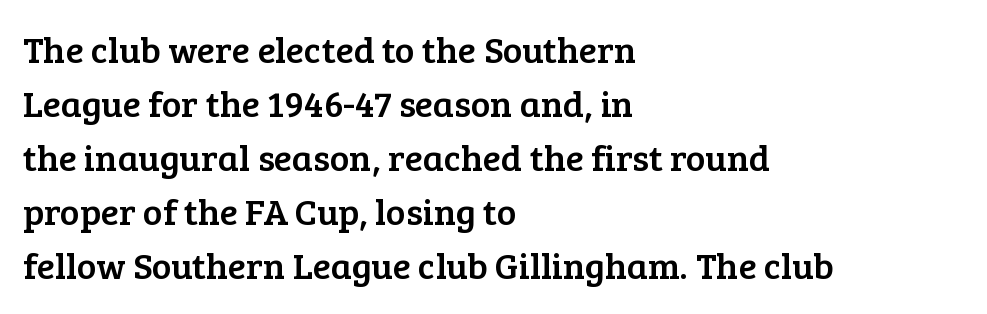
{"serif": "yes", "italic": "no", "width": "normal", "stroke_contrast": "low", "x_height": "medium", "monospaced": "no", "underline": "no", "align": "left", "line_spacing": "normal", "line_spacing_ratio": 1.46, "letter_spacing": "normal", "letter_spacing_em": 0.0, "glyph_px": 37}
